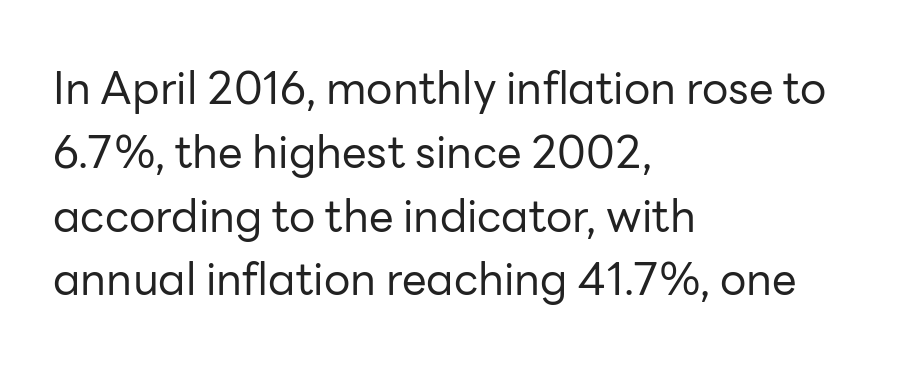
Weight: not bold — regular or lighter. The words here are not underlined. The vertical gap from one line to the next is medium. The face used here is a sans, in the tradition of grotesques and geometrics. Compared with typical body copy, the letter spacing here is the same.
